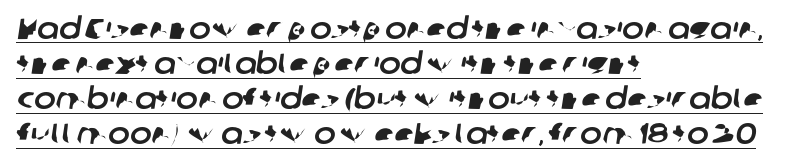
Caption: standard tracking, unaltered. In terms of letterform style, serifs are entirely absent. Casual observation: everything's shoved over to the left. The glyphs are accompanied by a horizontal stroke just below them. The passage shown is typed in a proportional face where columns would drift.
